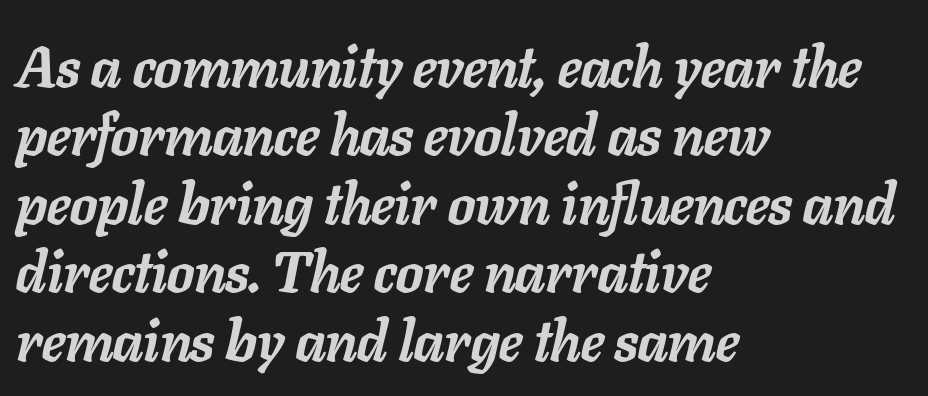
Q: Is the text bold? A: Yes.
Q: Is the text italic (slanted)? A: Yes, it leans right by about 11 degrees.
Q: Is the text underlined? A: No.
Q: How is the paragraph aligned? A: Left-aligned.
Q: Is the spacing between letters normal or unusually wide? A: Normal.
Q: Width (condensed, normal, or wide)? A: Normal.
Q: Stroke contrast? A: Low.
Q: x-height? A: Medium.
Q: Monospaced? A: No.
